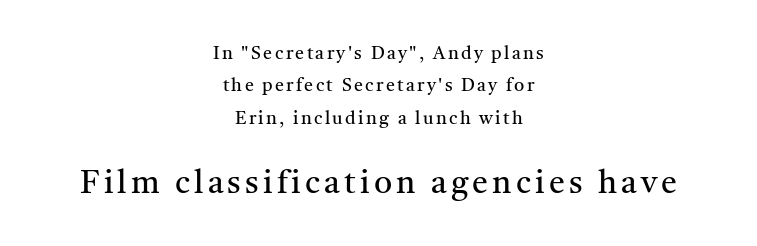
Horizontally, the lines are justified to the midpoint only. Think standard paragraph weight, or any step lighter than that. Check the space under the baseline: it is left empty. The letters advance in unequal steps, a hallmark of proportional type. Tall strokes in this sample are plumb rather than angled.
